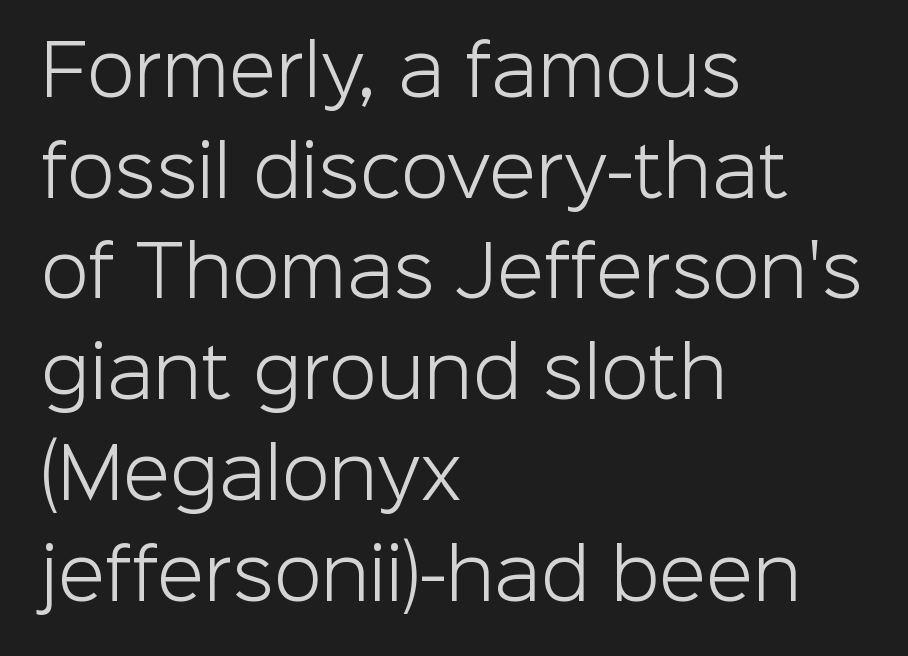
The image shows 69 px light sans-serif type, upright; set left-aligned, normal line spacing (1.46x), normal letter spacing, not underlined; low stroke contrast and a medium x-height.
